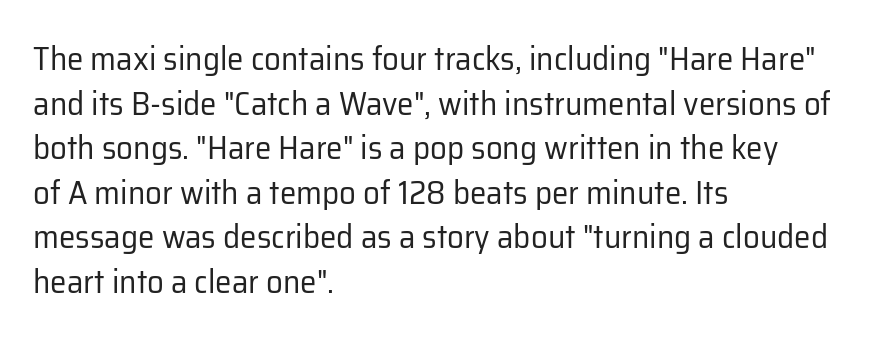
The image shows 33 px regular-weight sans-serif type, upright; set left-aligned, normal line spacing (1.35x), normal letter spacing, not underlined; low stroke contrast and a medium x-height.
